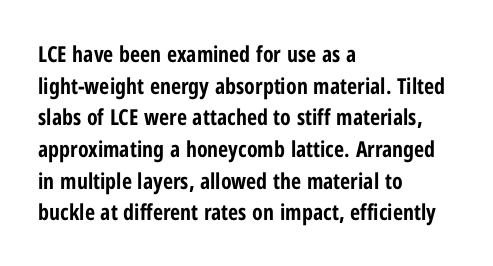
{"italic": "no", "bold": "yes", "underline": "no", "align": "left", "line_spacing": "normal", "line_spacing_ratio": 1.44, "letter_spacing": "normal", "letter_spacing_em": 0.0, "glyph_px": 22}
